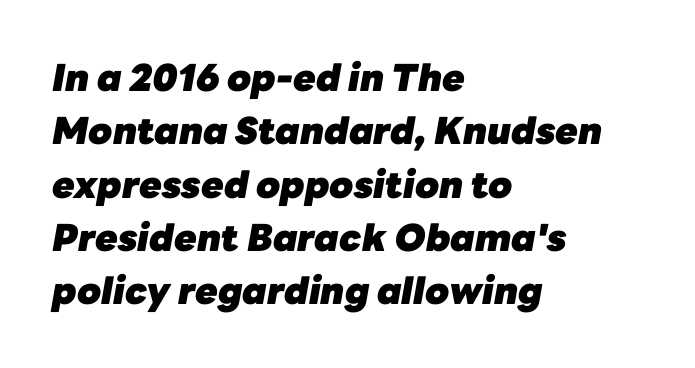
The image shows 37 px heavy type, italic (leaning right); set left-aligned, normal line spacing (1.44x), normal letter spacing, not underlined; low stroke contrast and a medium x-height.
